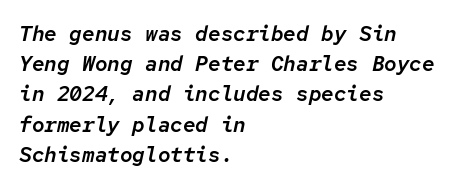
Compared with a centered layout, this one pins lines to the left instead. This block has exactly the height ordinary leading produces. Emphasis-style slanted type is in use. Type without underlining. Each word holds together tightly as a unit, with standard inter-letter gaps.
